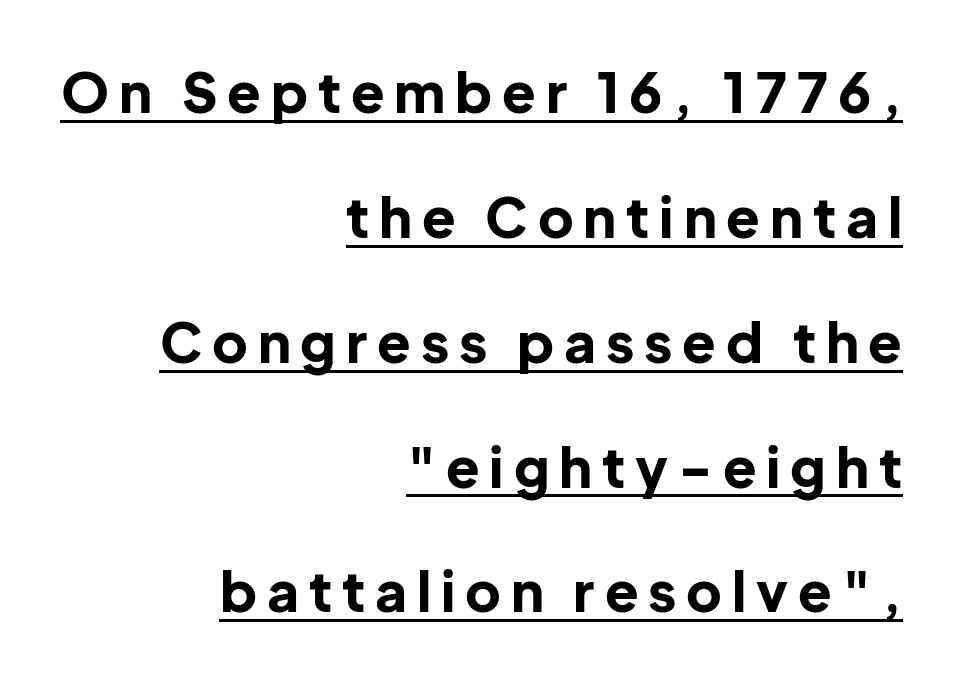
Q: Is the text bold? A: Yes.
Q: Is the text italic (slanted)? A: No, it is upright.
Q: Is the typeface a serif or a sans-serif typeface? A: Sans-serif.
Q: Is the text underlined? A: Yes.
Q: How is the paragraph aligned? A: Right-aligned.
Q: Is the spacing between lines tight, normal or loose? A: Loose.
Q: Width (condensed, normal, or wide)? A: Normal.
Q: Stroke contrast? A: Low.
Q: x-height? A: Medium.
Q: Monospaced? A: No.
